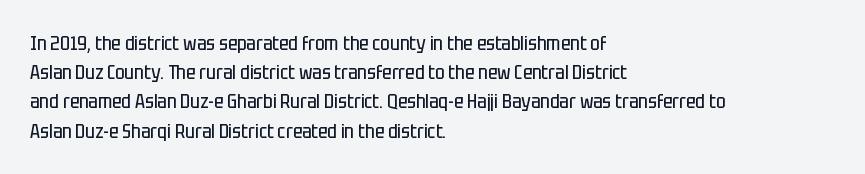
The image shows 20 px text type, upright; set left-aligned, normal line spacing (1.46x), normal letter spacing, not underlined.
